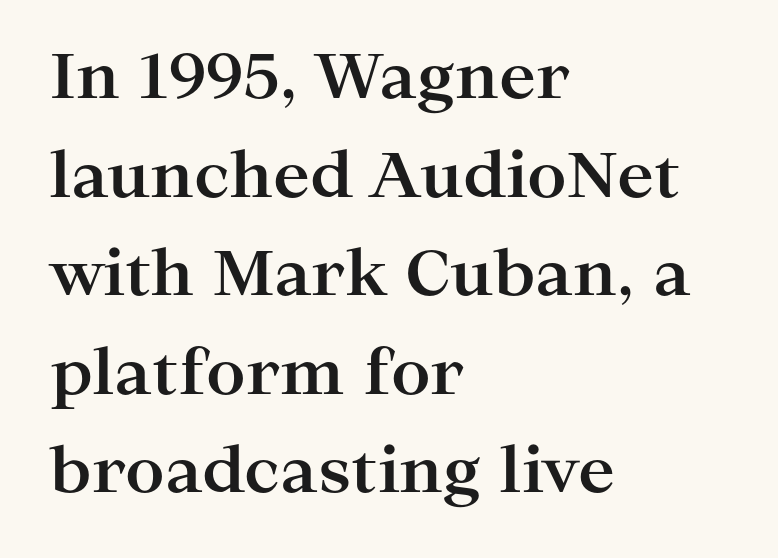
The glyphs are unaccompanied by any horizontal stroke below them. Weight check: bold — yes, fully. Type style note: has serifs. Students, observe: this is what conventionally led text looks like. Style check: upright. Varying glyph widths throughout — classic text-font behaviour.
